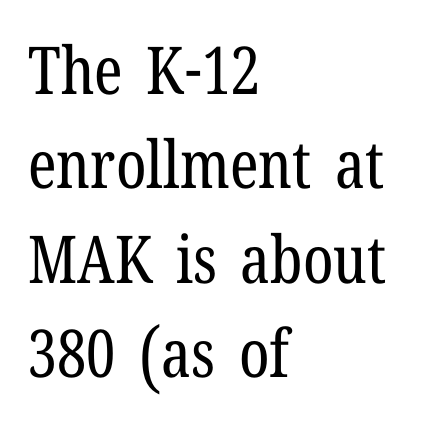
{"serif": "yes", "italic": "no", "bold": "no", "weight": "regular", "width": "condensed", "stroke_contrast": "low", "x_height": "medium", "monospaced": "no", "underline": "no", "align": "left", "line_spacing": "normal", "line_spacing_ratio": 1.43, "letter_spacing": "normal", "letter_spacing_em": 0.0, "glyph_px": 66}
